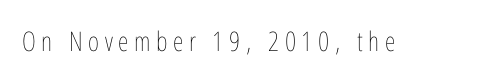
A roman cut, with each character standing at attention. Here the glyphs are tracked loosely, breaking word shapes into spaced letters. The letterforms sit at book weight or below. Each row of text sits above clean, open space.
